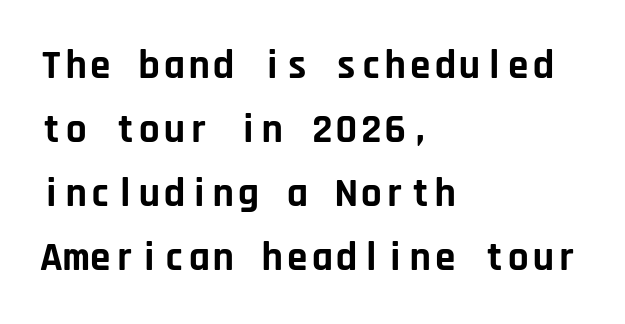
The image shows 41 px bold sans-serif type, upright, monospaced; set left-aligned, normal line spacing (1.56x), normal letter spacing, not underlined; low stroke contrast and a large x-height.
